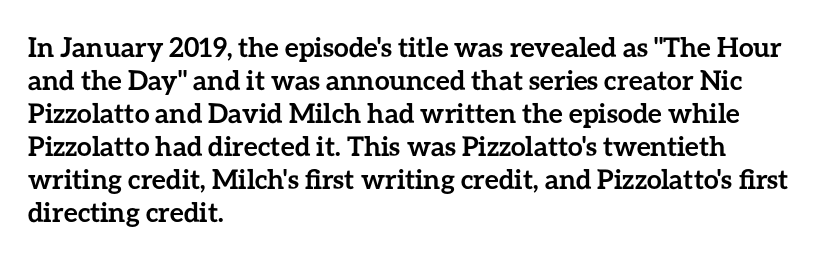
Q: Is the text bold? A: Yes.
Q: Is the text italic (slanted)? A: No, it is upright.
Q: Is the text underlined? A: No.
Q: How is the paragraph aligned? A: Left-aligned.
Q: Is the spacing between letters normal or unusually wide? A: Normal.
